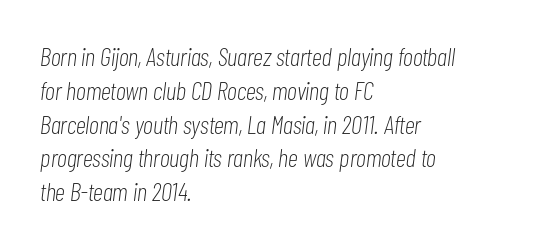
The image shows 26 px text type, italic (leaning right); set left-aligned, normal line spacing (1.3x), normal letter spacing, not underlined.
